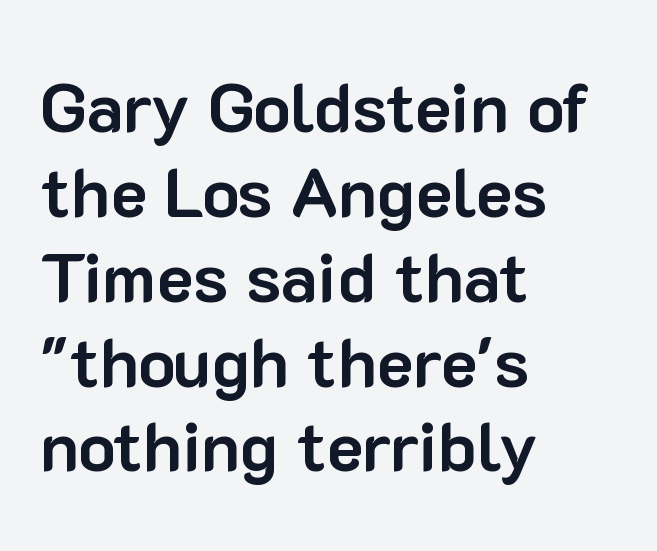
{"serif": "no", "italic": "no", "bold": "yes", "weight": "bold", "width": "normal", "stroke_contrast": "low", "x_height": "medium", "monospaced": "no", "underline": "no", "align": "left", "line_spacing_ratio": 1.23, "letter_spacing": "normal", "letter_spacing_em": 0.0, "glyph_px": 69}
